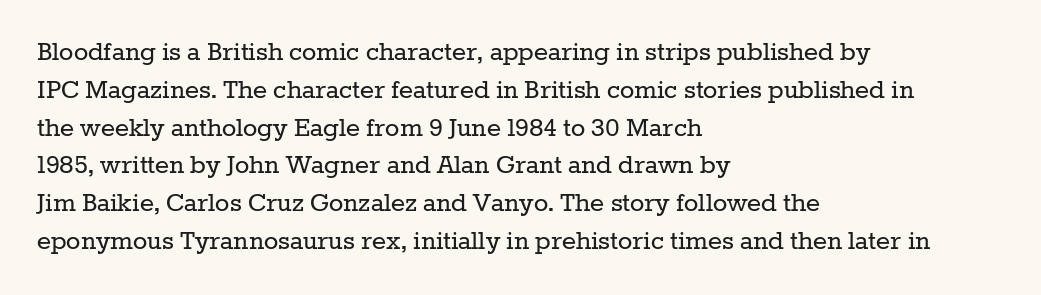
Q: Is the text bold? A: No.
Q: Is the text italic (slanted)? A: No, it is upright.
Q: Is the typeface a serif or a sans-serif typeface? A: Serif.
Q: Is the text underlined? A: No.
Q: How is the paragraph aligned? A: Left-aligned.
Q: Is the spacing between letters normal or unusually wide? A: Normal.
Q: Is the spacing between lines tight, normal or loose? A: Normal.
Q: Width (condensed, normal, or wide)? A: Normal.
Q: Stroke contrast? A: Low.
Q: x-height? A: Medium.
Q: Monospaced? A: No.
